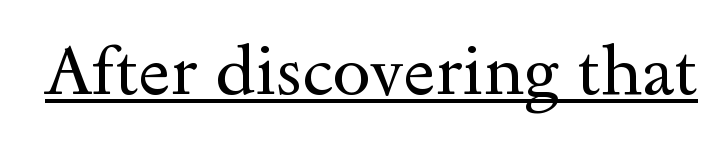
{"serif": "yes", "italic": "no", "bold": "no", "weight": "regular", "width": "wide", "x_height": "small", "monospaced": "no", "underline": "yes", "letter_spacing": "normal", "letter_spacing_em": 0.0, "glyph_px": 69}
